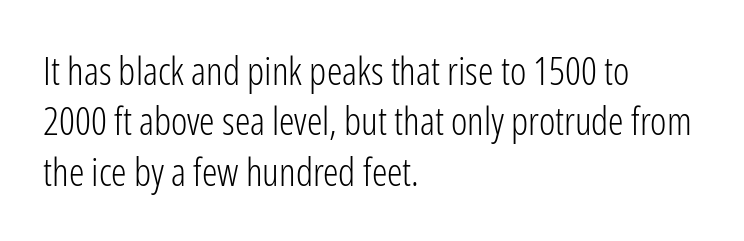
Q: Is the text bold? A: No.
Q: Is the text italic (slanted)? A: No, it is upright.
Q: Is the typeface a serif or a sans-serif typeface? A: Sans-serif.
Q: Is the text underlined? A: No.
Q: How is the paragraph aligned? A: Left-aligned.
Q: Is the spacing between letters normal or unusually wide? A: Normal.
Q: Is the spacing between lines tight, normal or loose? A: Normal.
Q: Width (condensed, normal, or wide)? A: Condensed.
Q: Stroke contrast? A: Low.
Q: x-height? A: Medium.
Q: Monospaced? A: No.
